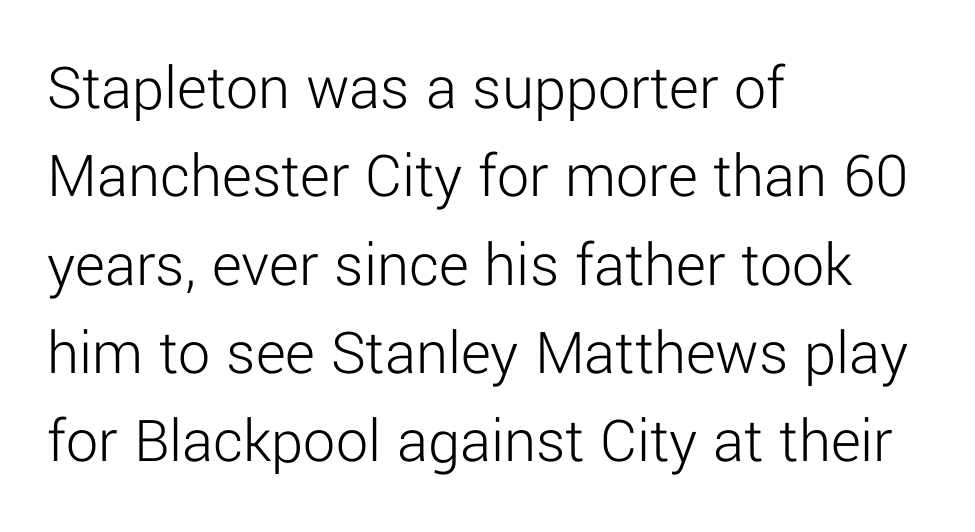
Upright lettering throughout. Check where the strokes stop: nothing finishes them off — pure sans. Notice how descenders clear the ascenders below comfortably — that's standard leading. The foot of each line stays bare and open. You could not count columns in this text — the font is proportionally spaced. Spacing between characters is what you'd get straight out of the box.
